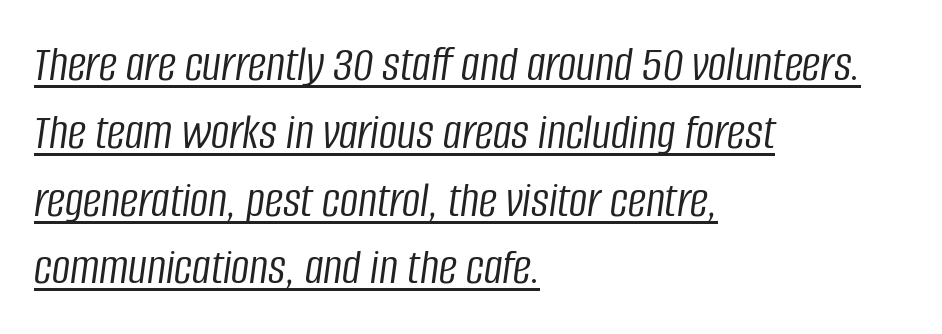
Q: Is the text bold? A: No.
Q: Is the text italic (slanted)? A: Yes, it leans right by about 8 degrees.
Q: Is the text underlined? A: Yes.
Q: How is the paragraph aligned? A: Left-aligned.
Q: Is the spacing between letters normal or unusually wide? A: Normal.
Q: Is the spacing between lines tight, normal or loose? A: Normal.
Q: Width (condensed, normal, or wide)? A: Condensed.
Q: Stroke contrast? A: Low.
Q: x-height? A: Large.
Q: Monospaced? A: No.
